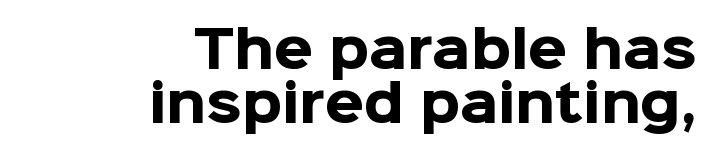
{"serif": "no", "italic": "no", "bold": "yes", "weight": "heavy", "width": "normal", "stroke_contrast": "low", "x_height": "medium", "monospaced": "no", "underline": "no", "align": "right", "line_spacing": "tight", "line_spacing_ratio": 1.08, "letter_spacing": "normal", "letter_spacing_em": 0.0, "glyph_px": 50}
